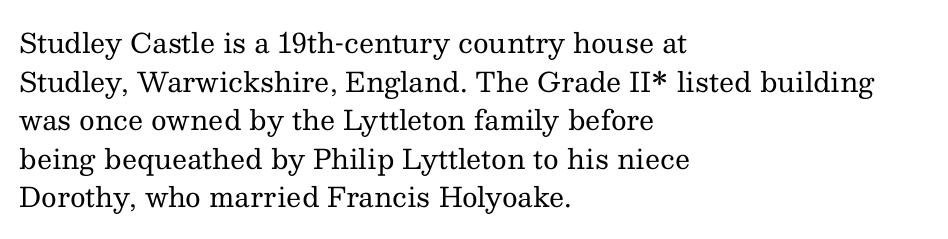
{"italic": "no", "bold": "no", "underline": "no", "align": "left", "line_spacing": "normal", "line_spacing_ratio": 1.43, "letter_spacing": "normal", "letter_spacing_em": 0.0, "glyph_px": 27}
